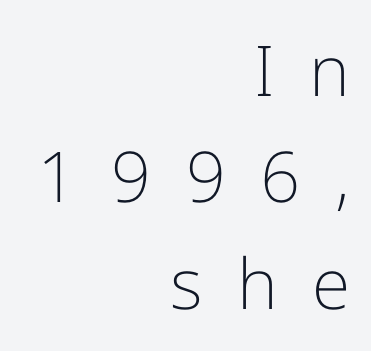
The passage shown is typeset with a sans-serif family. These lines were composed using upright roman letters. Glance below the letters and you will spot only blank space. Reading down the column, the eye jumps a familiar distance to each next line. Short note: letters widely spaced.
